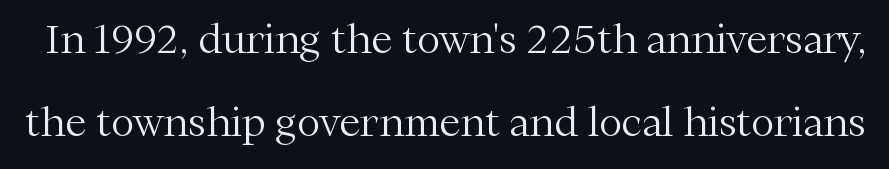
The image shows 39 px light serif type, upright; set loose line spacing (2.12x), normal letter spacing, not underlined; medium stroke contrast and a medium x-height.
